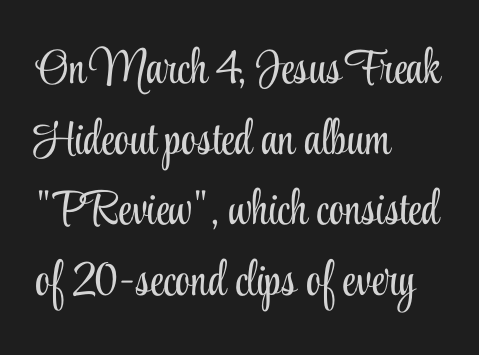
These lines stack with their left ends in a neat column. Examine the stroke ends and you'll spot serifs. Descenders are the only things crossing below the line. If you measured baseline to baseline, you'd find a middling distance.
